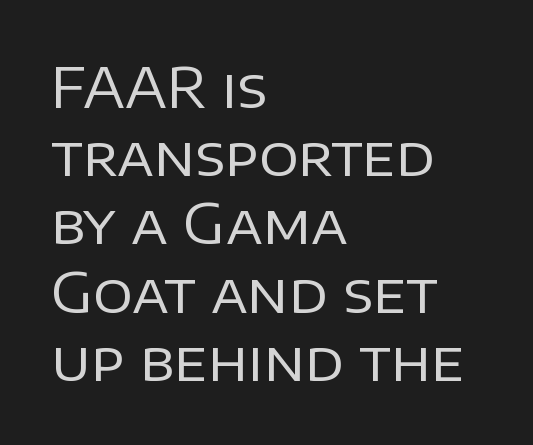
What kind of face is this? One without serifs — a sans. The paragraph has a hard left edge and a soft right edge. You can tell it's not italic because the verticals are truly vertical. The rendering uses natural spacing where letterforms have individual widths. The area under the type is left untouched.
